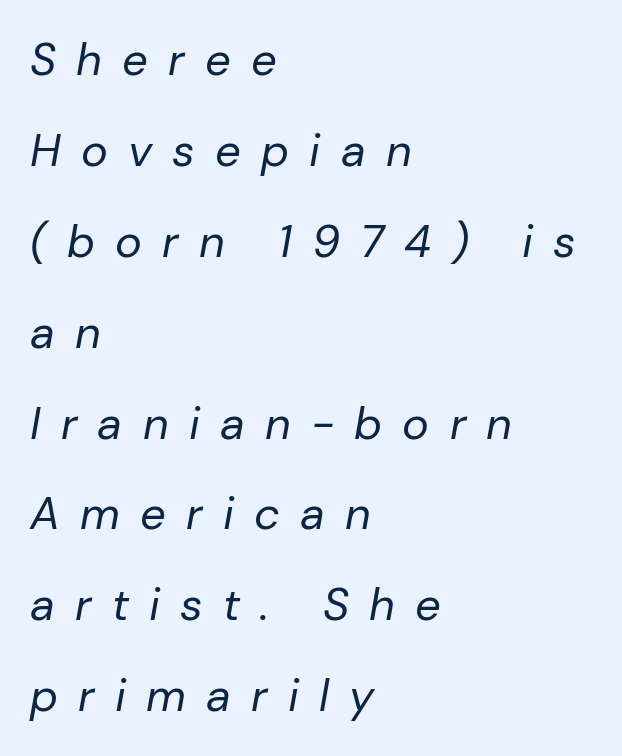
These lines are set flush left with a ragged right edge. Posture: slanted. Character widths vary here, with narrow letters taking less room than wide ones. Heaviness? Minimal to ordinary, like unemphasized prose. The space beneath each line is pristine and unruled. Baseline-to-baseline distance is far greater than the letter height.
